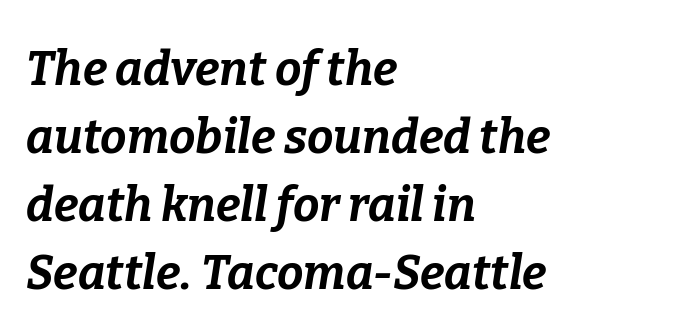
The image shows 47 px bold type, italic (leaning right); set left-aligned, normal line spacing (1.45x), normal letter spacing, not underlined; low stroke contrast and a medium x-height.
